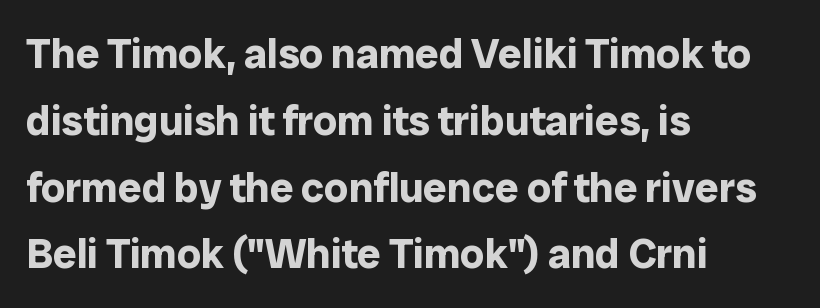
The image shows 42 px bold sans-serif type, upright; set left-aligned, normal line spacing (1.59x), normal letter spacing, not underlined; low stroke contrast and a medium x-height.
